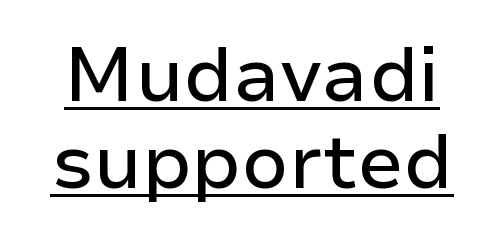
Q: Is the text italic (slanted)? A: No, it is upright.
Q: Is the typeface a serif or a sans-serif typeface? A: Sans-serif.
Q: Is the text underlined? A: Yes.
Q: Is the spacing between letters normal or unusually wide? A: Normal.
Q: Is the spacing between lines tight, normal or loose? A: Tight.
Q: Width (condensed, normal, or wide)? A: Normal.
Q: Stroke contrast? A: Low.
Q: x-height? A: Medium.
Q: Monospaced? A: No.
